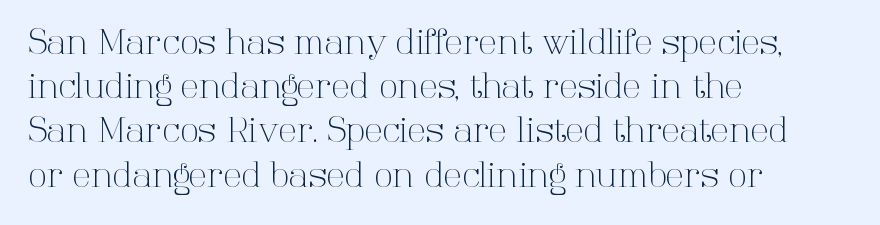
A student would call this left alignment; a typographer would say flush left, rag right. This is roman type, the default non-slanted kind. The type is set solid horizontally, with unmodified tracking. Has an underline been added? It has not.
